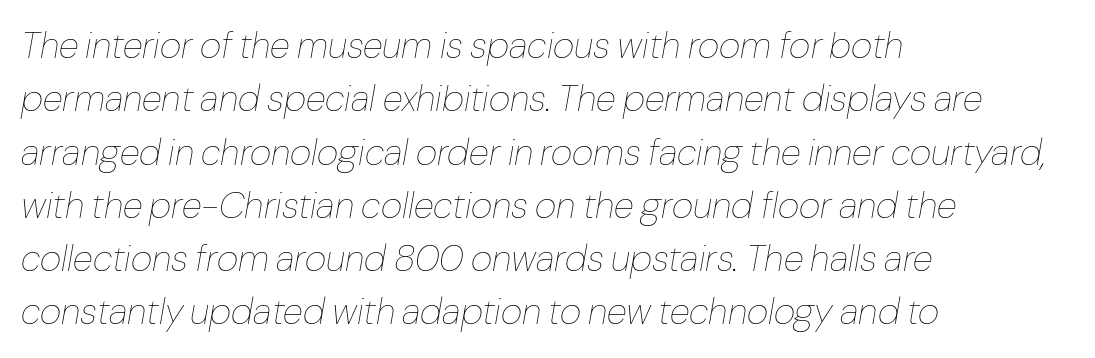
{"italic": "yes", "lean": "right", "slant_degrees": 10, "bold": "no", "weight": "thin", "width": "normal", "stroke_contrast": "low", "x_height": "medium", "monospaced": "no", "underline": "no", "align": "left", "line_spacing": "normal", "line_spacing_ratio": 1.44, "letter_spacing": "normal", "letter_spacing_em": 0.0, "glyph_px": 37}
